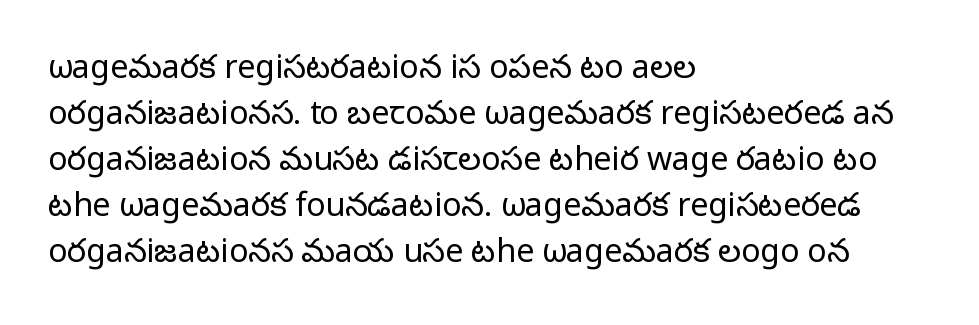
{"serif": "no", "italic": "no", "bold": "no", "weight": "regular", "width": "normal", "stroke_contrast": "low", "x_height": "medium", "monospaced": "no", "underline": "no", "align": "left", "line_spacing": "normal", "line_spacing_ratio": 1.44, "letter_spacing": "normal", "letter_spacing_em": 0.0, "glyph_px": 32}
